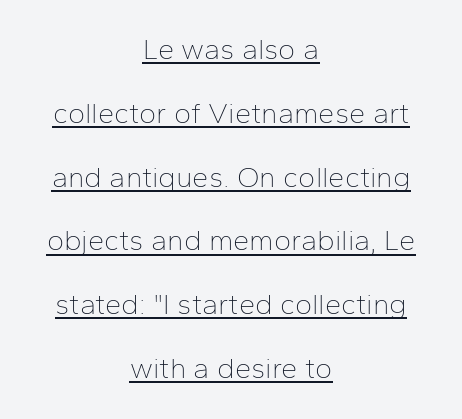
{"serif": "no", "italic": "no", "bold": "no", "weight": "thin", "width": "normal", "stroke_contrast": "low", "x_height": "medium", "monospaced": "no", "underline": "yes", "align": "center", "line_spacing": "loose", "line_spacing_ratio": 2.2, "letter_spacing": "normal", "letter_spacing_em": 0.0, "glyph_px": 29}
